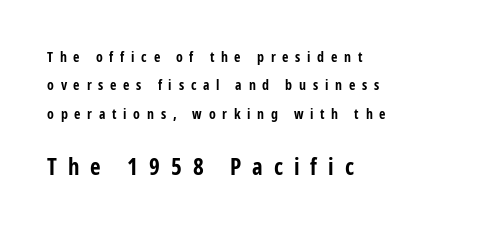
A roman cut, with each character standing at attention. Letters rest on an invisible, unmarked baseline. These two chunks differ in scale, with the bottom chunk taking the larger measure. Horizontal alignment here is leftward, the default for most running prose.
